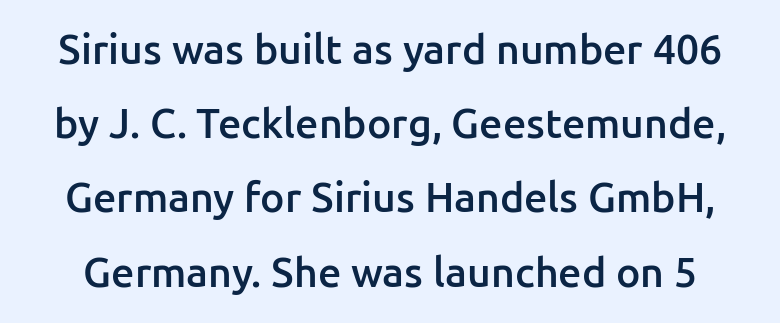
{"serif": "no", "italic": "no", "bold": "semi", "weight": "semibold", "width": "normal", "stroke_contrast": "low", "x_height": "medium", "monospaced": "no", "underline": "no", "line_spacing_ratio": 1.81, "letter_spacing": "normal", "letter_spacing_em": 0.0, "glyph_px": 41}
